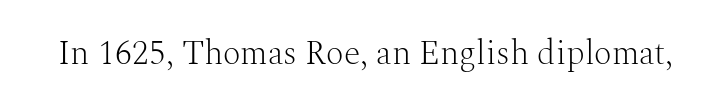
The image shows 34 px light serif type, upright; set normal letter spacing, not underlined; medium stroke contrast and a medium x-height.
